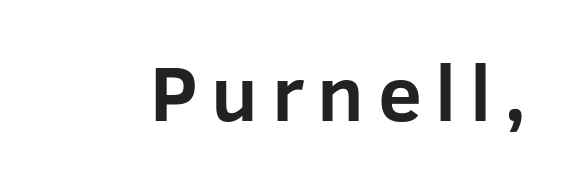
The image shows 79 px bold sans-serif type, upright; set not underlined; low stroke contrast and a medium x-height.
